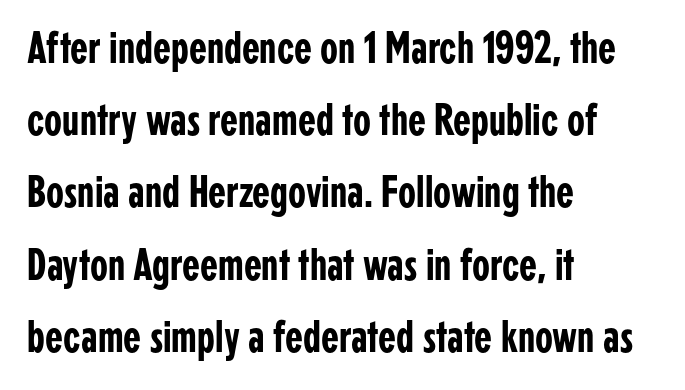
The image shows 46 px condensed sans-serif type, upright; set left-aligned, normal line spacing (1.57x), normal letter spacing, not underlined; low stroke contrast and a medium x-height.
